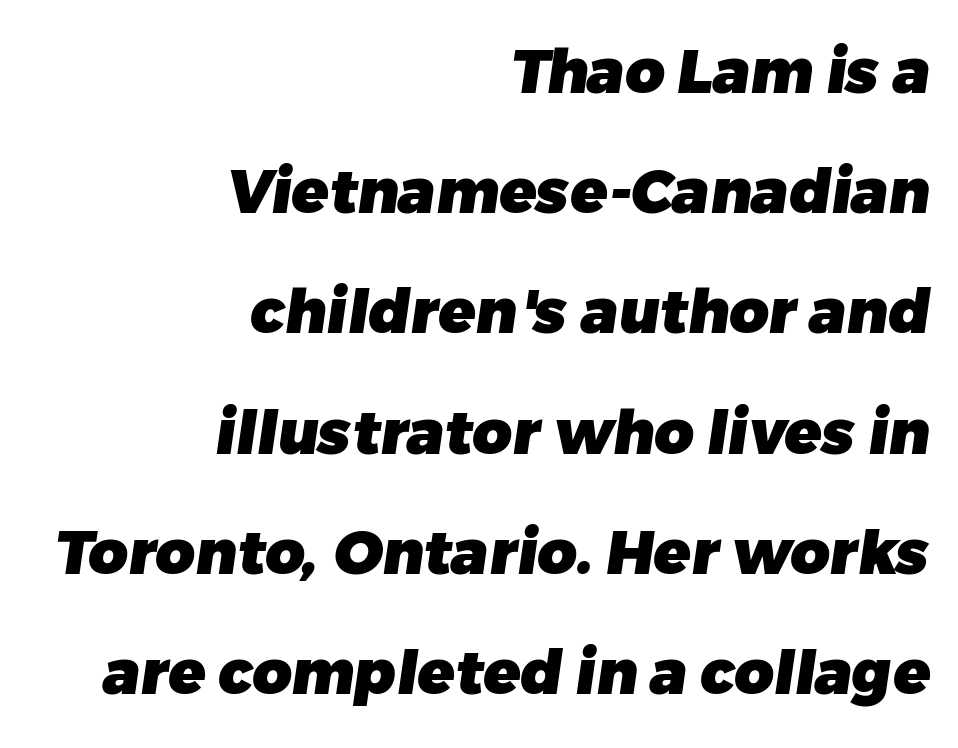
The image shows 61 px heavy sans-serif type; set right-aligned, loose line spacing (1.97x), normal letter spacing, not underlined; low stroke contrast and a medium x-height.
